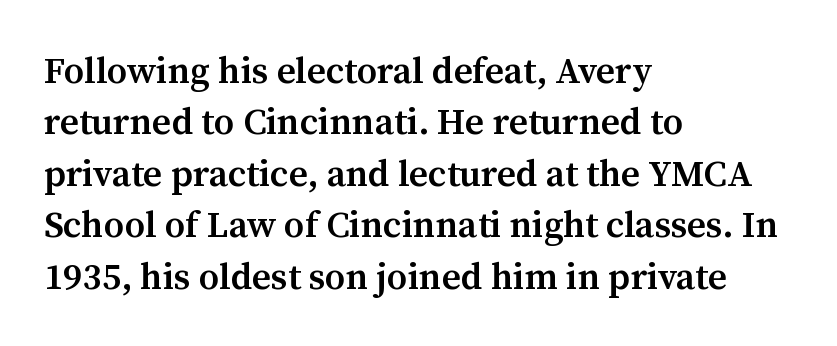
{"serif": "yes", "italic": "no", "bold": "semi", "weight": "semibold", "width": "normal", "stroke_contrast": "medium", "x_height": "medium", "monospaced": "no", "underline": "no", "align": "left", "line_spacing": "normal", "line_spacing_ratio": 1.39, "letter_spacing": "normal", "letter_spacing_em": 0.0, "glyph_px": 37}
